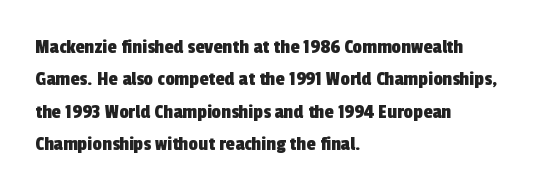
Type without underlining. Left-aligned paragraph, ragged on the right. Words appear dense and cohesive because spacing is normal. The rows are spaced the way most documents space them.
